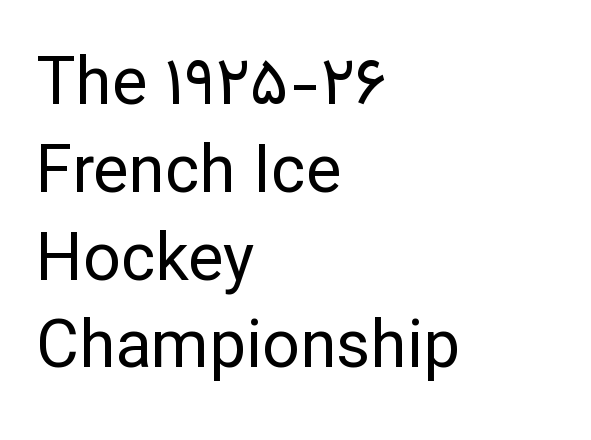
{"serif": "no", "italic": "no", "bold": "no", "weight": "regular", "width": "normal", "stroke_contrast": "low", "x_height": "medium", "monospaced": "no", "underline": "no", "align": "left", "line_spacing": "normal", "line_spacing_ratio": 1.33, "letter_spacing": "normal", "letter_spacing_em": 0.0, "glyph_px": 66}
